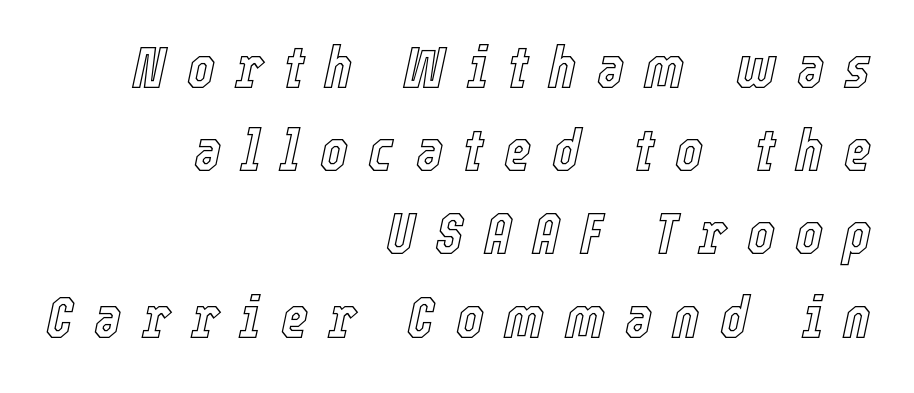
The image shows 59 px condensed type, italic (leaning right); set right-aligned, normal line spacing (1.41x), unusually wide letter spacing (+0.34 em), not underlined; a medium x-height.
